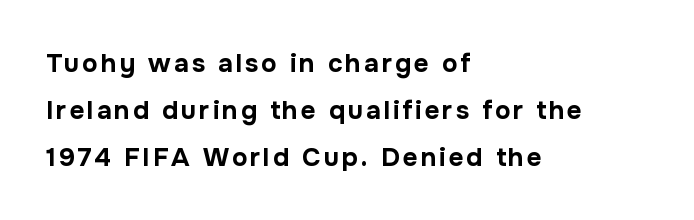
The image shows 26 px bold type, upright; set left-aligned, line spacing 1.8x, not underlined.
